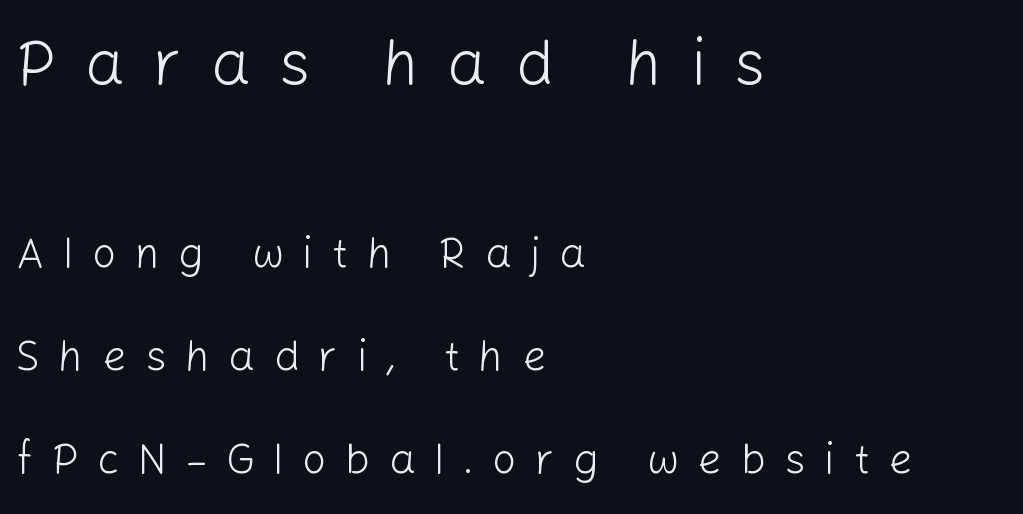
{"serif": "no", "italic": "no", "bold": "no", "weight": "light", "width": "normal", "stroke_contrast": "low", "x_height": "medium", "monospaced": "no", "underline": "no", "align": "left", "line_spacing": "loose", "line_spacing_ratio": 2.45, "letter_spacing": "wide", "letter_spacing_em": 0.45, "larger_block": "first", "size_ratio": 1.5, "glyph_px": 63}
